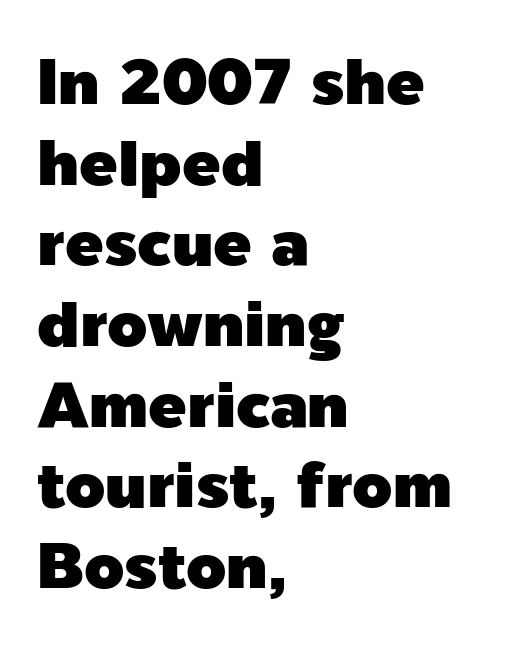
Q: Is the text italic (slanted)? A: No, it is upright.
Q: Is the typeface a serif or a sans-serif typeface? A: Sans-serif.
Q: Is the text underlined? A: No.
Q: How is the paragraph aligned? A: Left-aligned.
Q: Is the spacing between letters normal or unusually wide? A: Normal.
Q: Is the spacing between lines tight, normal or loose? A: Normal.
Q: Width (condensed, normal, or wide)? A: Normal.
Q: x-height? A: Medium.
Q: Monospaced? A: No.
